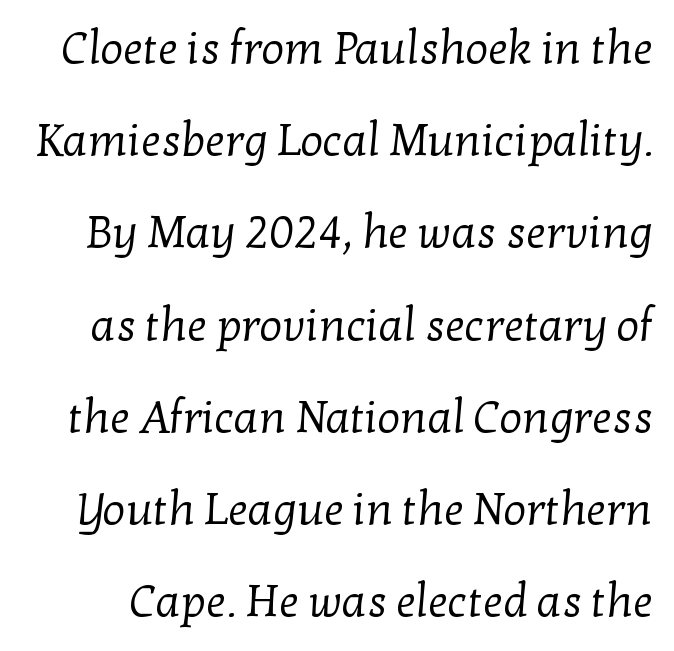
{"serif": "yes", "bold": "no", "weight": "regular", "width": "normal", "stroke_contrast": "low", "x_height": "medium", "monospaced": "no", "underline": "no", "line_spacing": "loose", "line_spacing_ratio": 2.05, "letter_spacing": "normal", "letter_spacing_em": 0.0, "glyph_px": 45}
